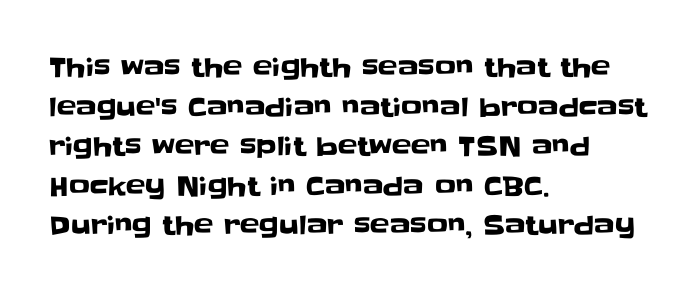
{"italic": "no", "underline": "no", "align": "left", "line_spacing": "normal", "line_spacing_ratio": 1.52, "letter_spacing": "normal", "letter_spacing_em": 0.0, "glyph_px": 26}
